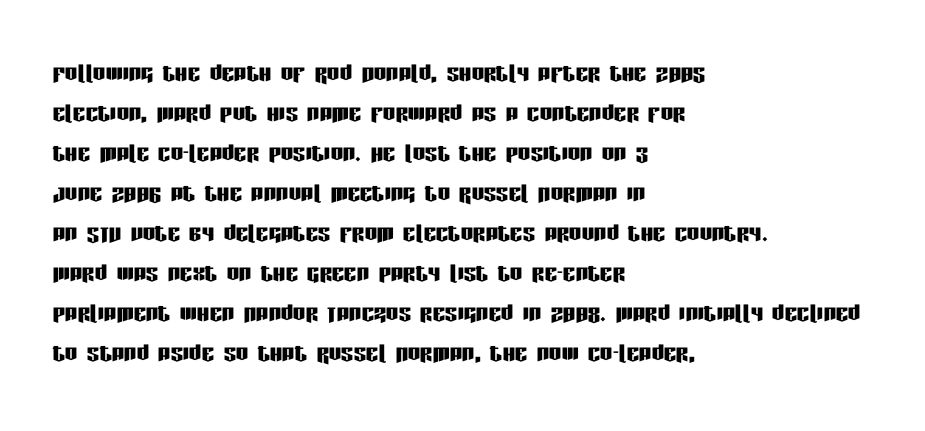
Q: Is the text italic (slanted)? A: No, it is upright.
Q: Is the typeface a serif or a sans-serif typeface? A: Sans-serif.
Q: Is the text underlined? A: No.
Q: How is the paragraph aligned? A: Left-aligned.
Q: Is the spacing between letters normal or unusually wide? A: Normal.
Q: Is the spacing between lines tight, normal or loose? A: Normal.
Q: Width (condensed, normal, or wide)? A: Condensed.
Q: Stroke contrast? A: Low.
Q: x-height? A: Large.
Q: Monospaced? A: No.
